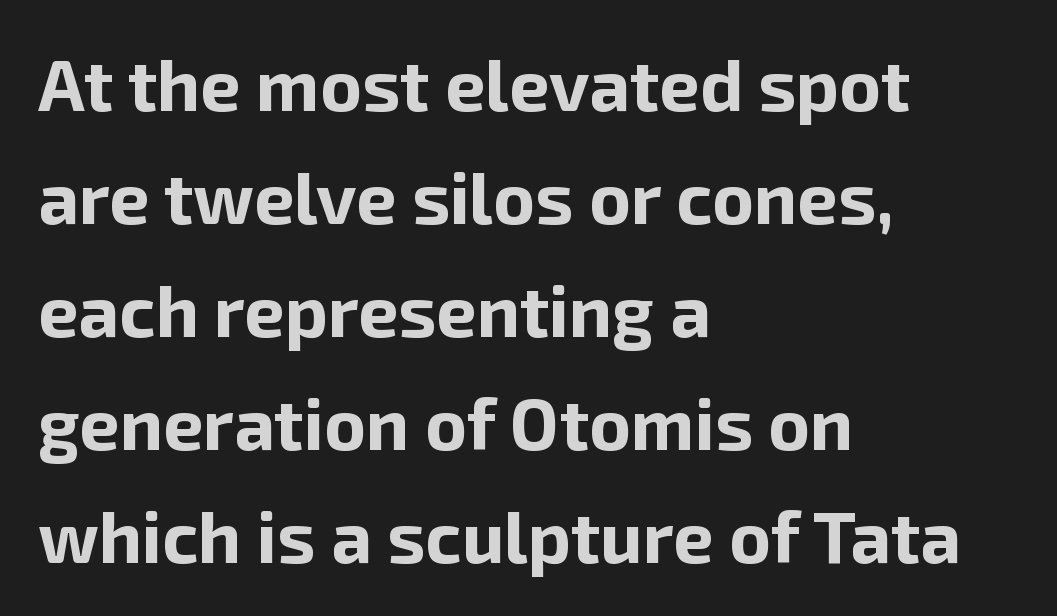
Q: Is the text bold? A: Yes.
Q: Is the text italic (slanted)? A: No, it is upright.
Q: Is the typeface a serif or a sans-serif typeface? A: Sans-serif.
Q: Is the text underlined? A: No.
Q: How is the paragraph aligned? A: Left-aligned.
Q: Is the spacing between letters normal or unusually wide? A: Normal.
Q: Is the spacing between lines tight, normal or loose? A: Normal.
Q: Width (condensed, normal, or wide)? A: Normal.
Q: Stroke contrast? A: Low.
Q: x-height? A: Medium.
Q: Monospaced? A: No.
